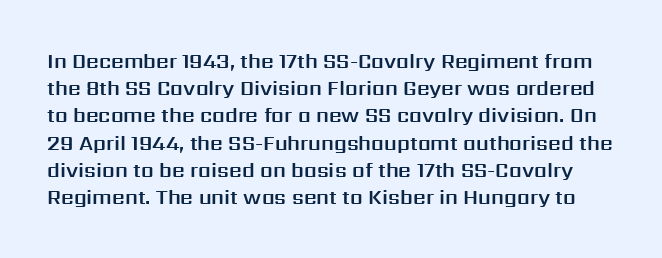
Q: Is the text italic (slanted)? A: No, it is upright.
Q: Is the text underlined? A: No.
Q: Is the spacing between letters normal or unusually wide? A: Normal.
Q: Is the spacing between lines tight, normal or loose? A: Normal.
